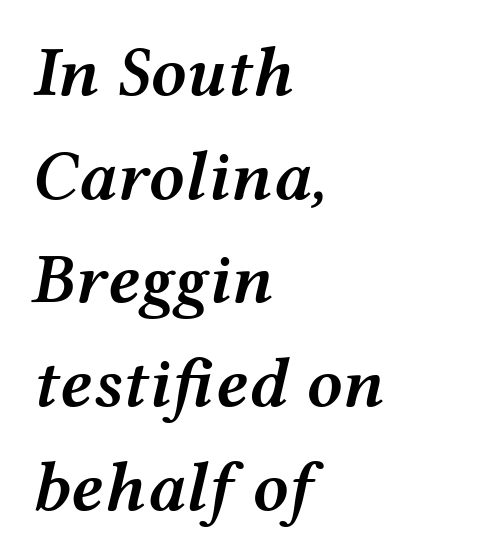
Q: Is the text bold? A: Semi-bold.
Q: Is the text italic (slanted)? A: Yes, it leans right by about 12 degrees.
Q: Is the text underlined? A: No.
Q: How is the paragraph aligned? A: Left-aligned.
Q: Is the spacing between letters normal or unusually wide? A: Normal.
Q: Is the spacing between lines tight, normal or loose? A: Normal.
Q: Width (condensed, normal, or wide)? A: Wide.
Q: Stroke contrast? A: Medium.
Q: x-height? A: Medium.
Q: Monospaced? A: No.
